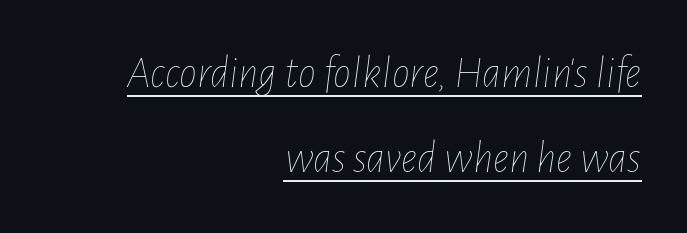
The image shows 45 px thin, condensed type, italic (leaning right); set right-aligned, loose line spacing (1.9x), normal letter spacing, underlined; low stroke contrast and a medium x-height.
